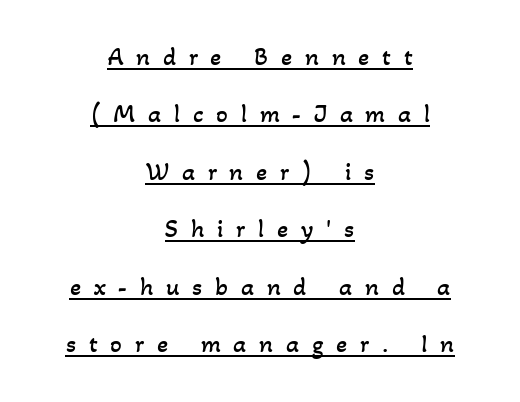
A centered setting, common on invitations and titles, is used for this passage. The string is rendered with underlining switched on. Caption: expanded tracking, letters set apart. A light-to-regular cut is what we see here. The designer dialed line spacing up above the default.
